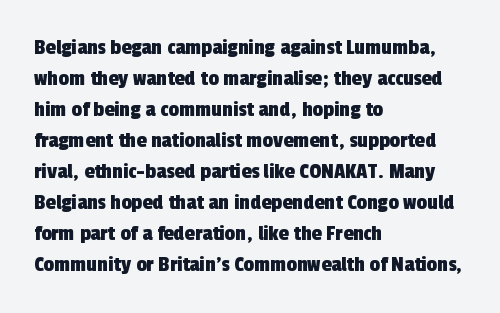
Characters follow at the spacing the type designer built in. Reading down the column, the eye jumps a familiar distance to each next line. Beneath every word, the page is bare. The typesetter chose a ragged-right arrangement here.
